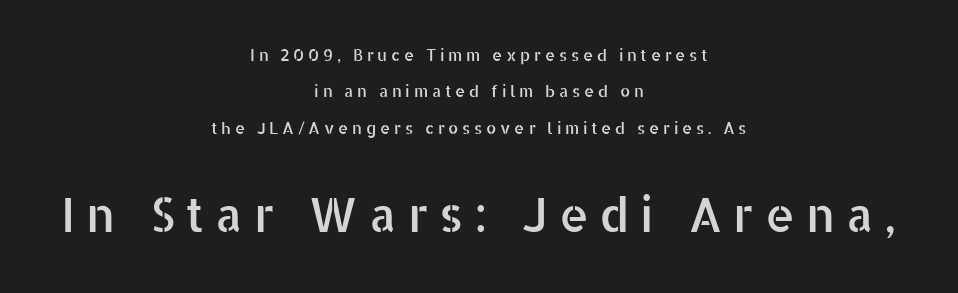
{"serif": "no", "italic": "no", "width": "normal", "stroke_contrast": "low", "x_height": "medium", "monospaced": "no", "underline": "no", "align": "center", "line_spacing": "loose", "line_spacing_ratio": 2.27, "letter_spacing": "wide", "letter_spacing_em": 0.23, "larger_block": "second", "size_ratio": 2.94, "glyph_px": 47}
